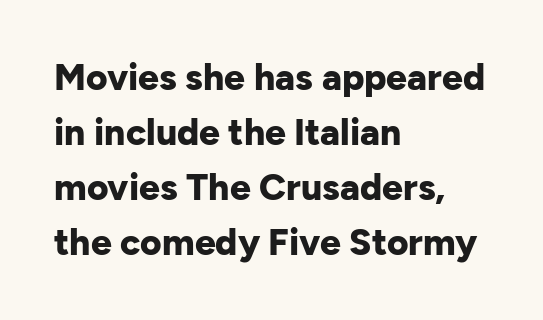
Is this a fixed-width face? No — the glyphs have proportional, varying widths. Plenty of ink on the page — the face is bold. The rendering keeps characters at their native spacing. The passage is arranged the way most books set body copy — flush left. The specimen omits any rule beneath the text block's lines. Notice how the stems are strictly vertical — no italics here.
